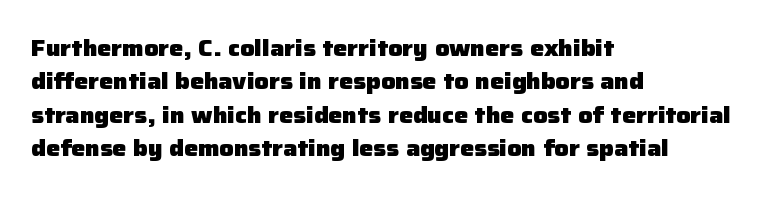
The strip under each line holds only bare page. Between one letter and the next there's only the usual sliver of space. Is there any slant? The stems are plumb. Plenty of ink on the page — the face is bold. Leading matches the norm, producing a regular column.
